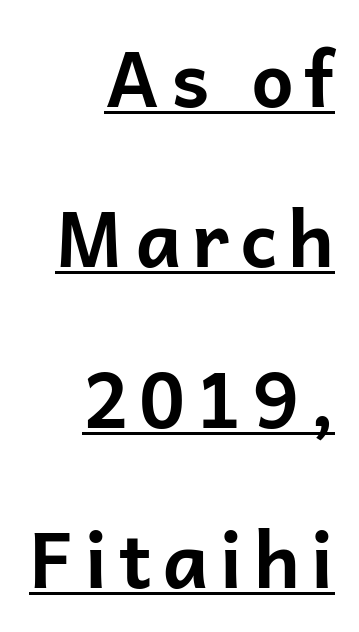
Q: Is the text bold? A: Yes.
Q: Is the text italic (slanted)? A: No, it is upright.
Q: Is the typeface a serif or a sans-serif typeface? A: Sans-serif.
Q: Is the text underlined? A: Yes.
Q: How is the paragraph aligned? A: Right-aligned.
Q: Is the spacing between lines tight, normal or loose? A: Loose.
Q: Width (condensed, normal, or wide)? A: Normal.
Q: Stroke contrast? A: Low.
Q: x-height? A: Medium.
Q: Monospaced? A: No.
